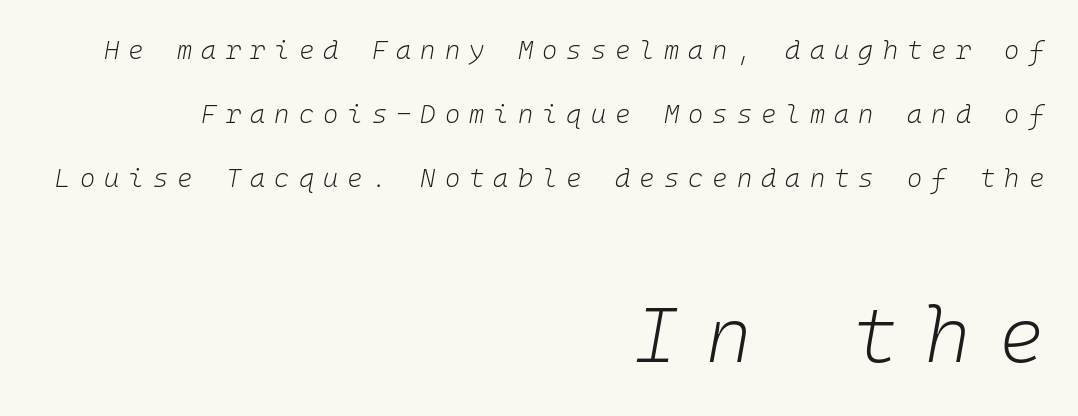
Small over large — that's the arrangement of the two blocks here. The space beneath each line is pristine and unruled. Line spacing here is loose. The typesetting does not lean heavy: it is not bold.
